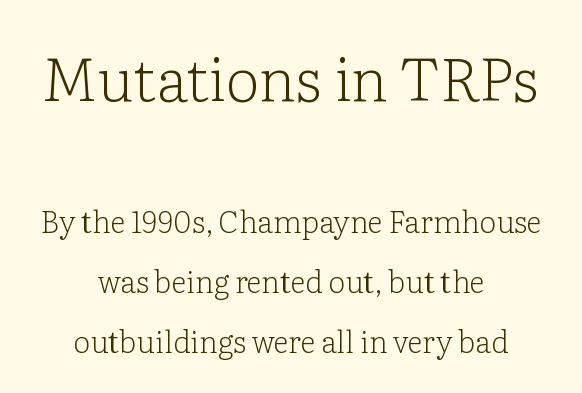
The letters carry serifs — small finishing strokes at the ends of their stems. Widely set lines give the paragraph a tall, airy silhouette. The weight tops out at a normal text grade. Visually, the top section dominates because its glyphs are scaled up.
